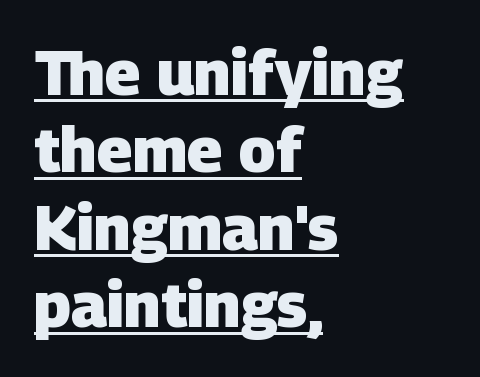
{"serif": "no", "bold": "yes", "weight": "heavy", "width": "normal", "stroke_contrast": "low", "x_height": "large", "monospaced": "no", "underline": "yes", "align": "left", "line_spacing": "normal", "line_spacing_ratio": 1.25, "letter_spacing": "normal", "letter_spacing_em": 0.0, "glyph_px": 62}
